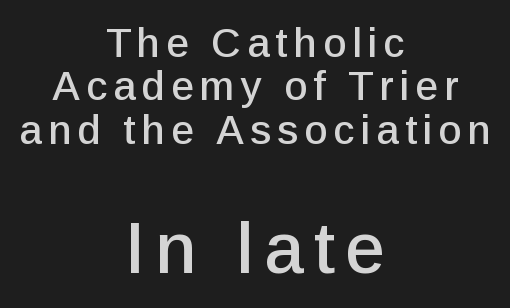
The image shows 72 px sans-serif type, upright; set centered, tight line spacing (1.06x), not underlined; the second (bottom) block is 1.76x larger; low stroke contrast and a medium x-height.
